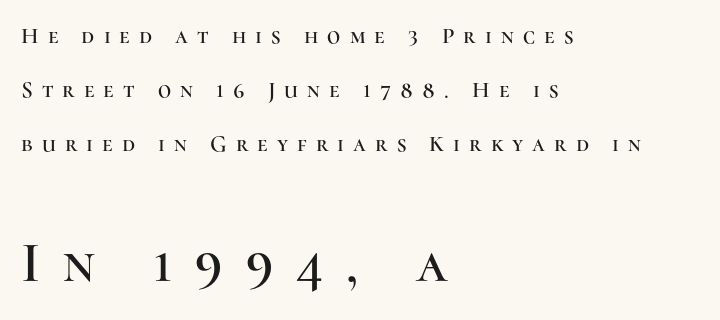
Characters remain perfectly vertical along every line. A typesetter would call this proportional, since set widths differ per character. The passage shown stacks its lines with a broad gap. Spacing between characters has been opened up far beyond the box default. Compared with a centered layout, this one pins lines to the left instead.
